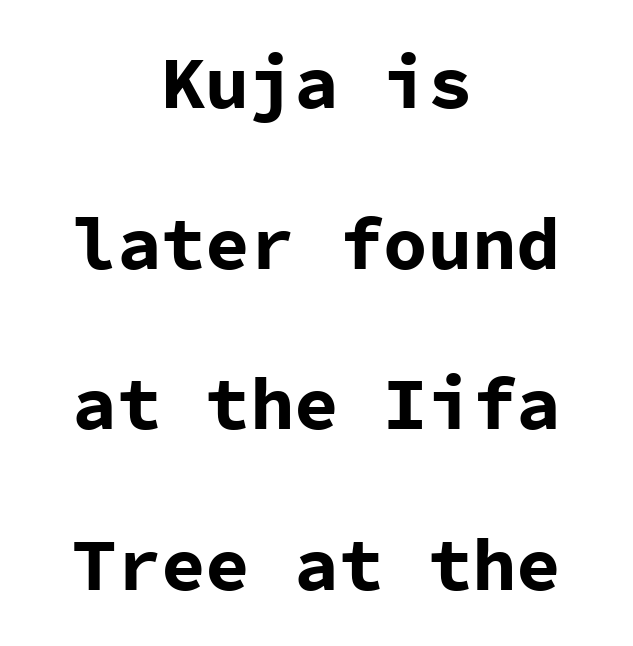
{"serif": "no", "italic": "no", "bold": "yes", "weight": "bold", "width": "normal", "stroke_contrast": "low", "x_height": "medium", "monospaced": "yes", "underline": "no", "align": "center", "line_spacing": "loose", "line_spacing_ratio": 2.17, "letter_spacing": "normal", "letter_spacing_em": 0.0, "glyph_px": 74}
